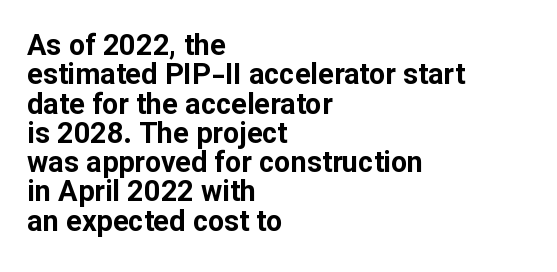
{"serif": "no", "italic": "no", "bold": "yes", "weight": "bold", "width": "normal", "stroke_contrast": "low", "x_height": "medium", "monospaced": "no", "underline": "no", "align": "left", "line_spacing": "tight", "line_spacing_ratio": 1.01, "letter_spacing": "normal", "letter_spacing_em": 0.0, "glyph_px": 29}
